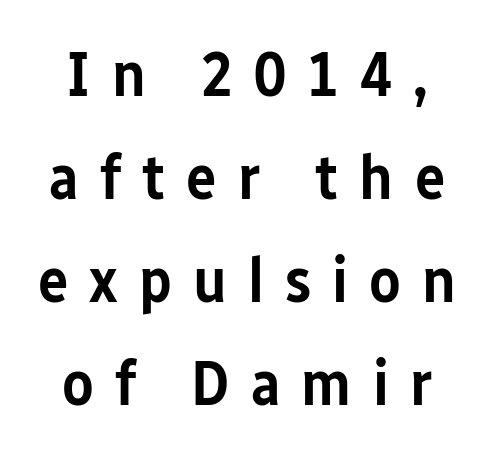
If you measured baseline to baseline, you'd find a middling distance. Notice how the stems are strictly vertical — no italics here. A somewhat darkened texture: the type is semibold rather than bold. The passage shown is typed in a proportional face where columns would drift.
